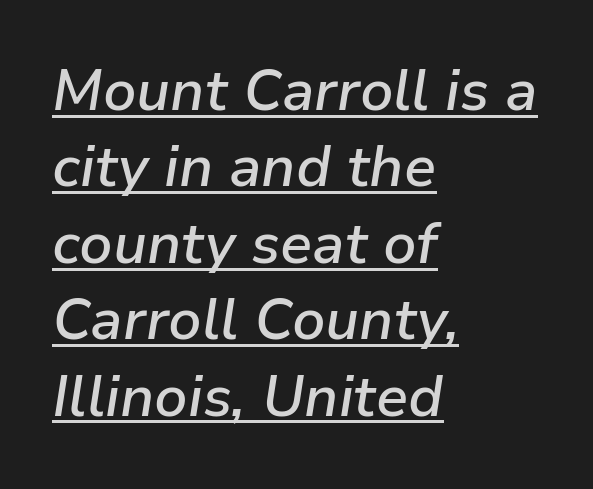
Q: Is the text bold? A: Semi-bold.
Q: Is the text italic (slanted)? A: Yes, it leans right by about 9 degrees.
Q: Is the text underlined? A: Yes.
Q: How is the paragraph aligned? A: Left-aligned.
Q: Is the spacing between letters normal or unusually wide? A: Normal.
Q: Is the spacing between lines tight, normal or loose? A: Normal.
Q: Width (condensed, normal, or wide)? A: Normal.
Q: Stroke contrast? A: Low.
Q: x-height? A: Medium.
Q: Monospaced? A: No.
